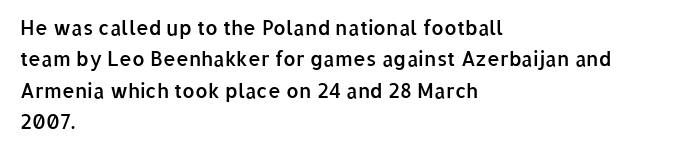
Q: Is the text bold? A: Semi-bold.
Q: Is the text italic (slanted)? A: No, it is upright.
Q: Is the text underlined? A: No.
Q: How is the paragraph aligned? A: Left-aligned.
Q: Is the spacing between letters normal or unusually wide? A: Normal.
Q: Is the spacing between lines tight, normal or loose? A: Normal.
